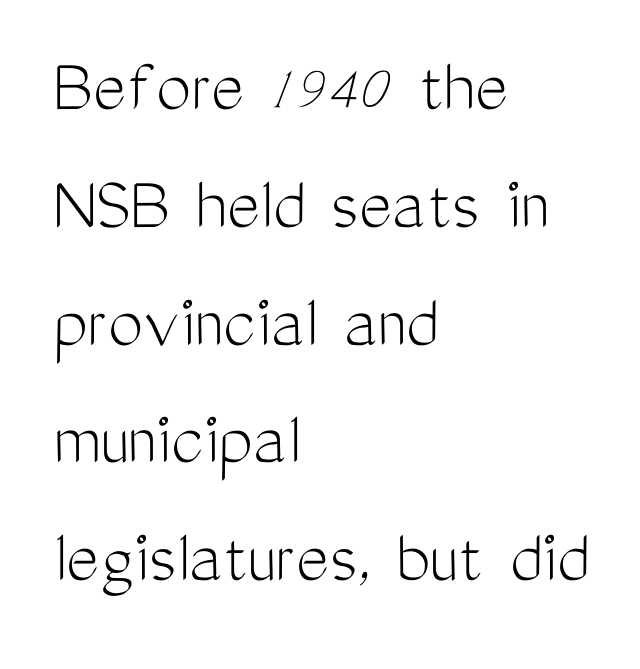
The image shows 78 px light, condensed sans-serif type, upright; set left-aligned, normal line spacing (1.51x), normal letter spacing, not underlined; medium stroke contrast and a medium x-height.
